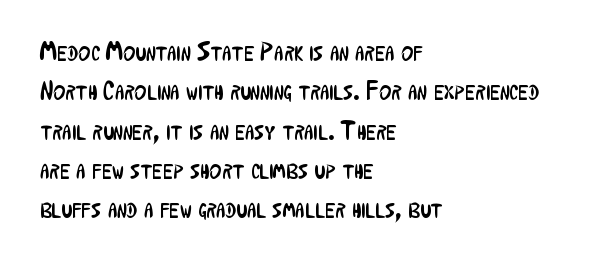
Q: Is the text bold? A: No.
Q: Is the text italic (slanted)? A: No, it is upright.
Q: Is the text underlined? A: No.
Q: How is the paragraph aligned? A: Left-aligned.
Q: Is the spacing between letters normal or unusually wide? A: Normal.
Q: Is the spacing between lines tight, normal or loose? A: Normal.
